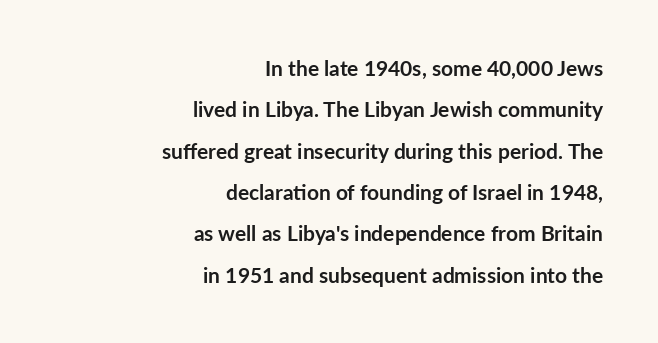
{"italic": "no", "bold": "yes", "underline": "no", "align": "right", "line_spacing": "loose", "line_spacing_ratio": 1.97, "letter_spacing": "normal", "letter_spacing_em": 0.0, "glyph_px": 21}
